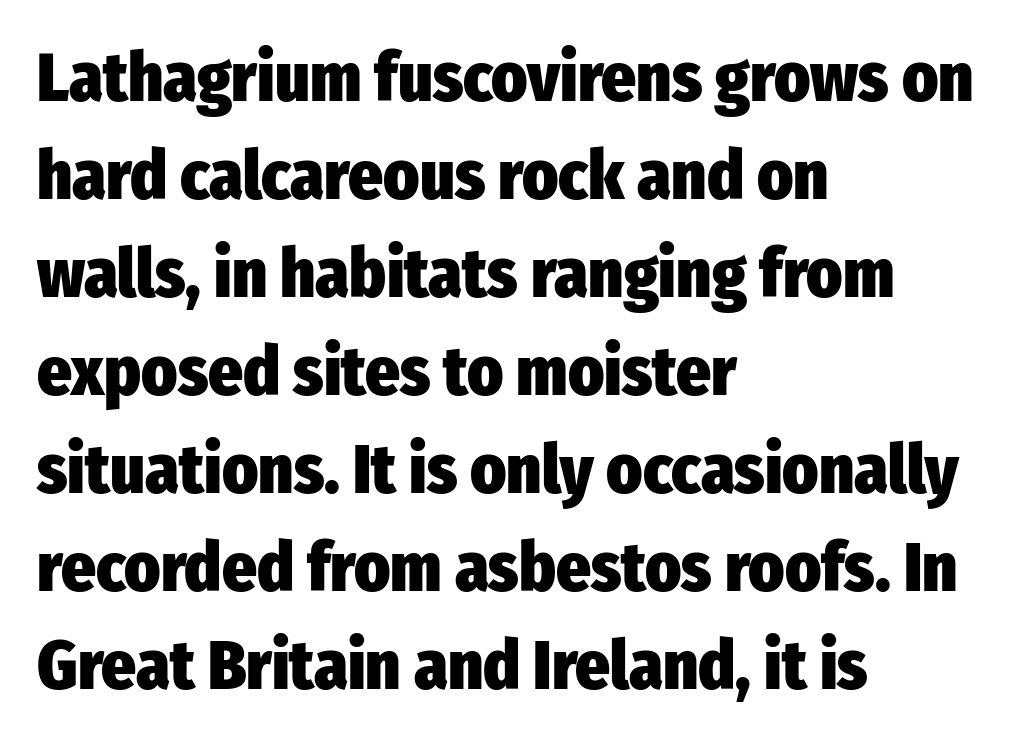
The passage shown stacks its lines at a standard gap. The compositor pushed each line to the left boundary. Descenders hang freely into open space. Letterform terminals end flat and unadorned throughout the passage. Default kerning and tracking; the words read as compact shapes. Each letter keeps its own natural width here, so spacing adapts to shape.
